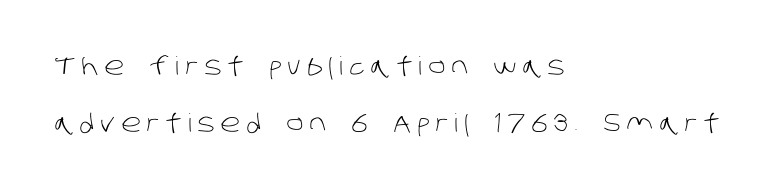
Q: Is the text bold? A: No.
Q: Is the text underlined? A: No.
Q: How is the paragraph aligned? A: Left-aligned.
Q: Is the spacing between letters normal or unusually wide? A: Unusually wide.
Q: Is the spacing between lines tight, normal or loose? A: Loose.
